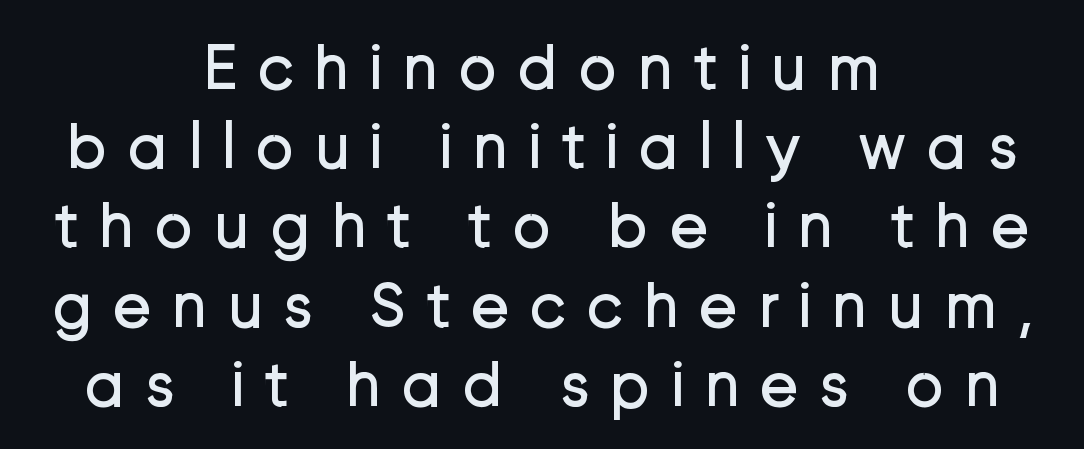
Each letter's strokes conclude bluntly, with no projecting serifs. This sample has the flowing, uneven cadence of proportional lettering. Which margin do the lines hug? Neither — every line sits in the middle. Ascenders rise straight up at ninety degrees.
